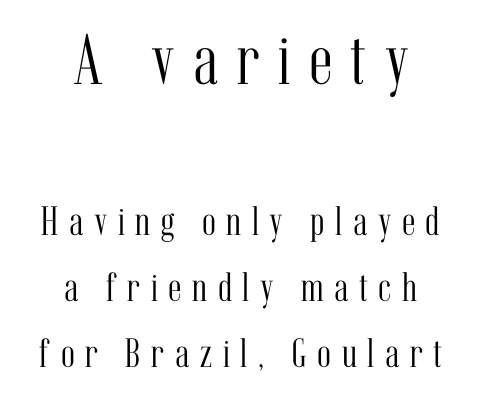
Compared with typical body copy, the letter spacing here is much looser. The foot of each line stays bare and open. Character widths vary here, with narrow letters taking less room than wide ones. Vertical spacing — default. These lines stack symmetrically, like a column narrowing and widening about its center. Posture: straight, roman, zero tilt.
